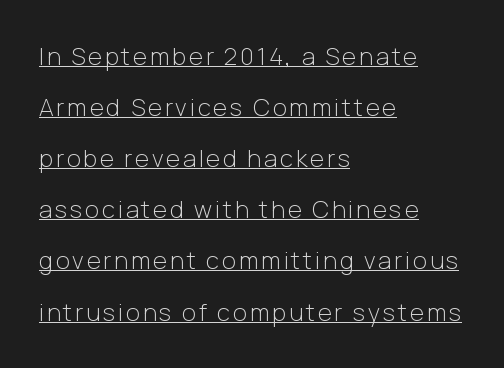
One-word summary of the alignment: left. The face looks like a standard text weight, possibly lighter. Glance below the letters and you will spot a drawn line. Loosely led — the rows are spread out. The letters stand straight up with perfectly vertical stems.
